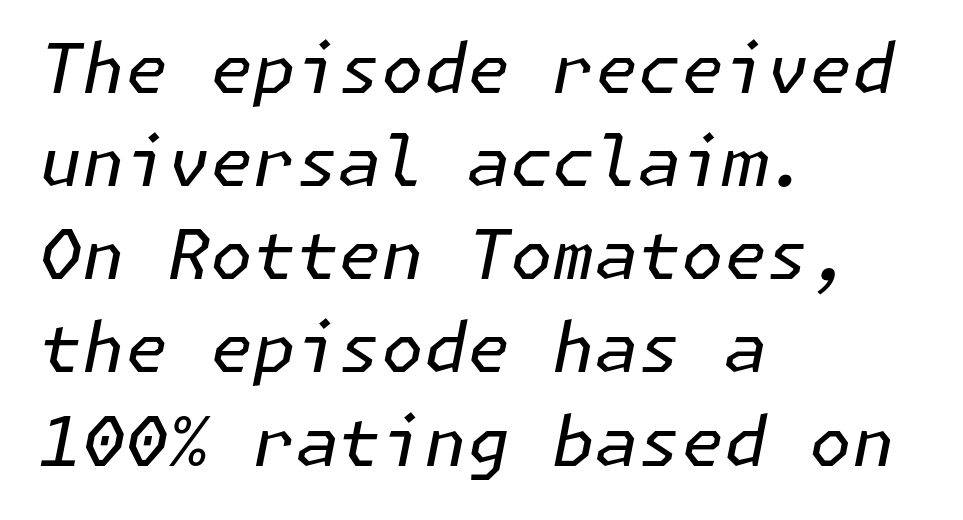
Rows of type keep a routine distance in the vertical direction. Weight: not bold — regular or lighter. Honestly, the letter spacing is just normal — you wouldn't notice it. A clean baseline with only descenders dipping below it.
